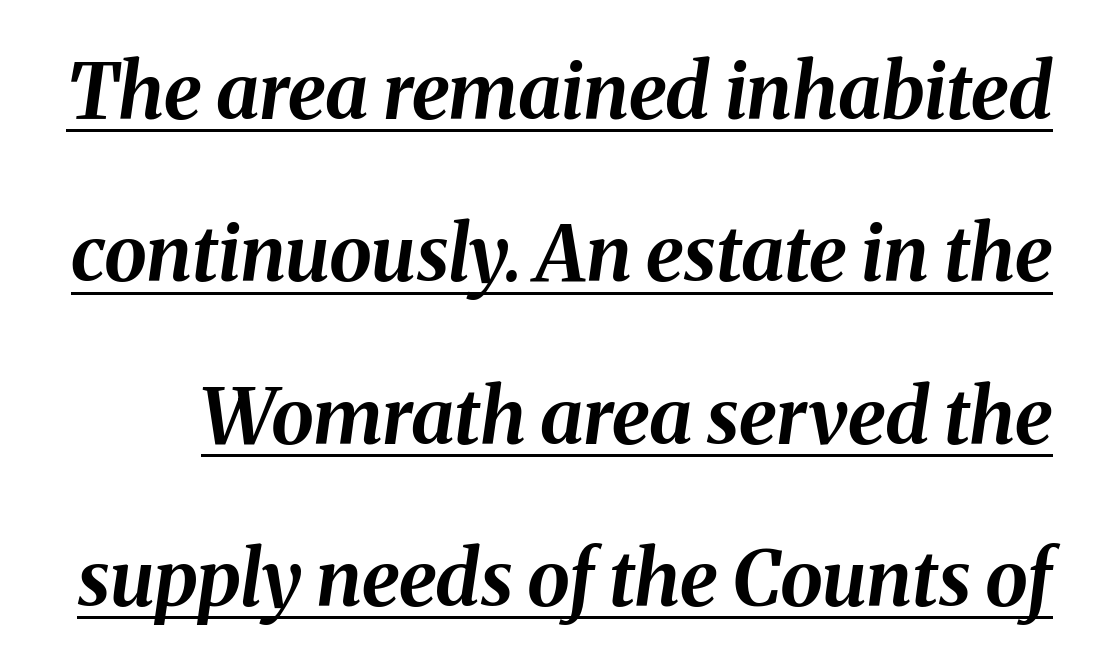
{"italic": "yes", "lean": "right", "slant_degrees": 8, "bold": "yes", "weight": "bold", "width": "normal", "stroke_contrast": "medium", "x_height": "medium", "monospaced": "no", "underline": "yes", "line_spacing": "loose", "line_spacing_ratio": 2.11, "letter_spacing": "normal", "letter_spacing_em": 0.0, "glyph_px": 77}
